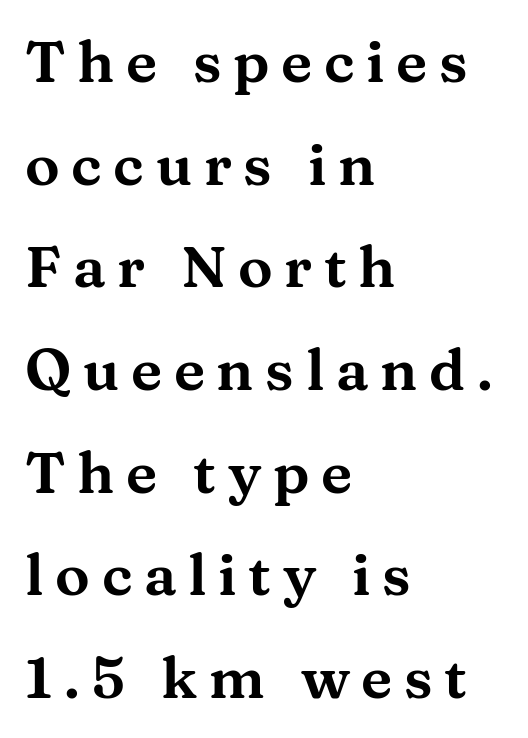
Q: Is the text italic (slanted)? A: No, it is upright.
Q: Is the typeface a serif or a sans-serif typeface? A: Serif.
Q: Is the text underlined? A: No.
Q: How is the paragraph aligned? A: Left-aligned.
Q: Is the spacing between letters normal or unusually wide? A: Unusually wide.
Q: Width (condensed, normal, or wide)? A: Wide.
Q: Stroke contrast? A: Medium.
Q: x-height? A: Medium.
Q: Monospaced? A: No.
